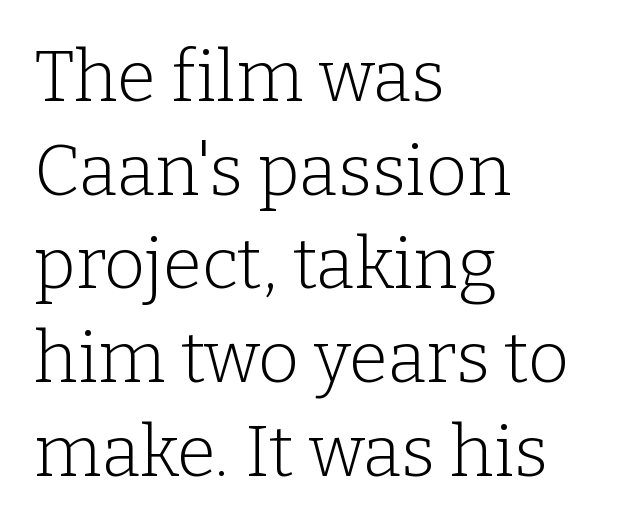
Q: Is the text bold? A: No.
Q: Is the text italic (slanted)? A: No, it is upright.
Q: Is the typeface a serif or a sans-serif typeface? A: Serif.
Q: Is the text underlined? A: No.
Q: How is the paragraph aligned? A: Left-aligned.
Q: Is the spacing between letters normal or unusually wide? A: Normal.
Q: Is the spacing between lines tight, normal or loose? A: Normal.
Q: Width (condensed, normal, or wide)? A: Normal.
Q: Stroke contrast? A: Low.
Q: x-height? A: Medium.
Q: Monospaced? A: No.
